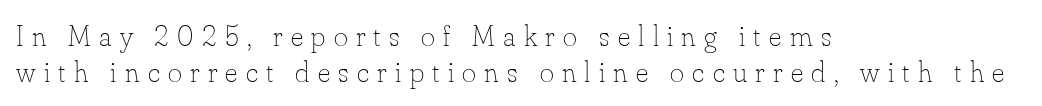
The image shows 30 px thin type, upright; set left-aligned, line spacing 1.19x, unusually wide letter spacing (+0.28 em), not underlined; low stroke contrast and a small x-height.
